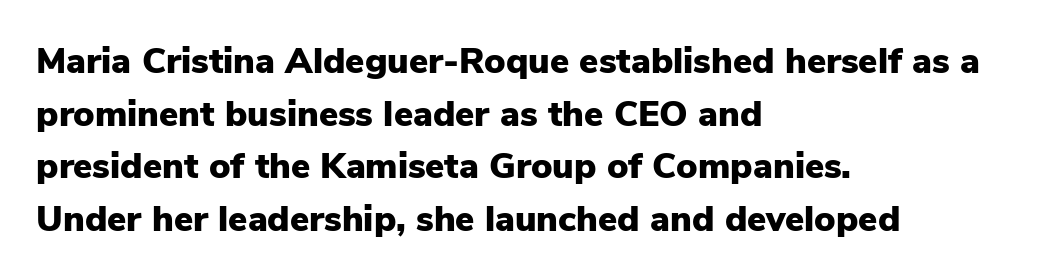
Q: Is the text bold? A: Yes.
Q: Is the text italic (slanted)? A: No, it is upright.
Q: Is the typeface a serif or a sans-serif typeface? A: Sans-serif.
Q: Is the text underlined? A: No.
Q: How is the paragraph aligned? A: Left-aligned.
Q: Is the spacing between letters normal or unusually wide? A: Normal.
Q: Is the spacing between lines tight, normal or loose? A: Normal.
Q: Width (condensed, normal, or wide)? A: Normal.
Q: Stroke contrast? A: Low.
Q: x-height? A: Medium.
Q: Monospaced? A: No.
